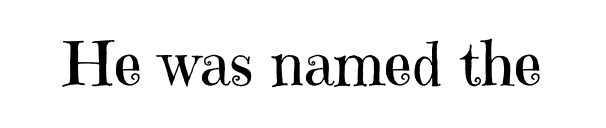
The image shows 61 px regular-weight serif type, upright; set normal letter spacing, not underlined; high stroke contrast and a medium x-height.
